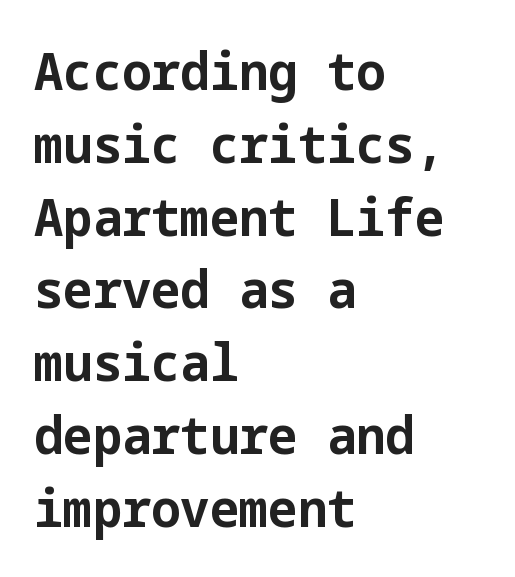
The image shows 52 px bold sans-serif type, upright; set left-aligned, normal line spacing (1.4x), normal letter spacing, not underlined; low stroke contrast and a medium x-height.
